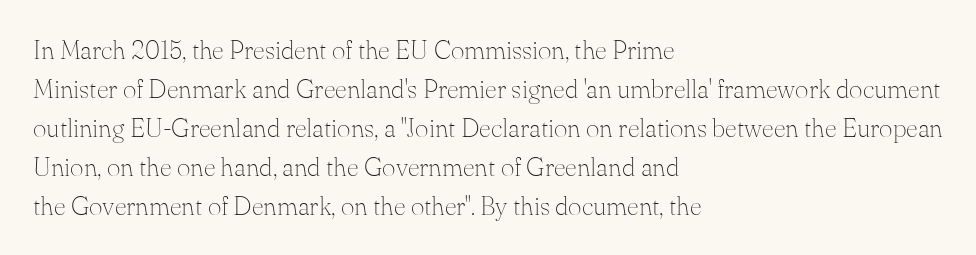
Q: Is the text bold? A: No.
Q: Is the text italic (slanted)? A: No, it is upright.
Q: Is the text underlined? A: No.
Q: How is the paragraph aligned? A: Left-aligned.
Q: Is the spacing between letters normal or unusually wide? A: Normal.
Q: Is the spacing between lines tight, normal or loose? A: Normal.
